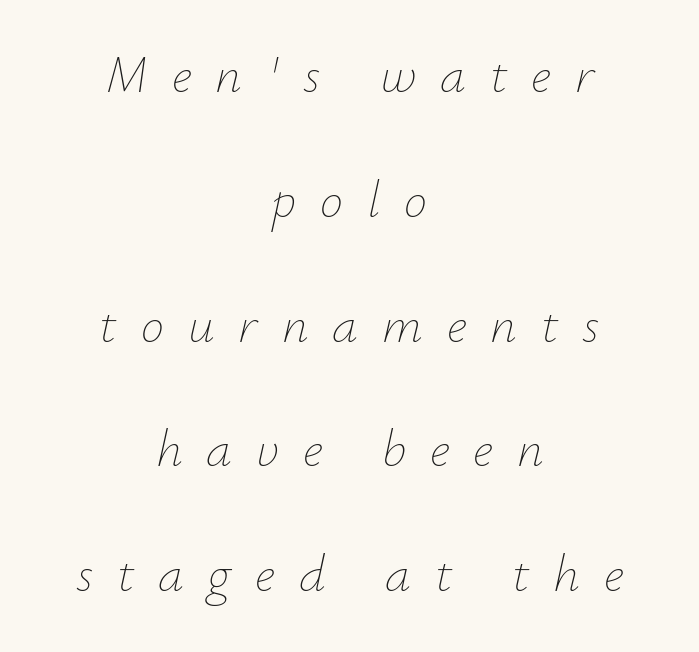
The image shows 52 px thin type, italic (leaning right); set centered, loose line spacing (2.4x), unusually wide letter spacing (+0.46 em), not underlined; low stroke contrast and a small x-height.
